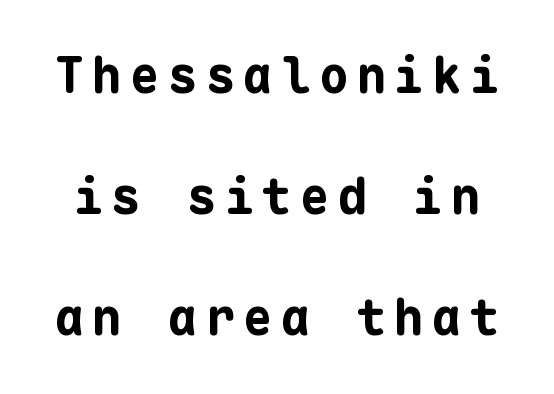
Q: Is the text bold? A: Yes.
Q: Is the text italic (slanted)? A: No, it is upright.
Q: Is the typeface a serif or a sans-serif typeface? A: Sans-serif.
Q: Is the text underlined? A: No.
Q: Is the spacing between lines tight, normal or loose? A: Loose.
Q: Width (condensed, normal, or wide)? A: Normal.
Q: Stroke contrast? A: Low.
Q: x-height? A: Medium.
Q: Monospaced? A: Yes.
